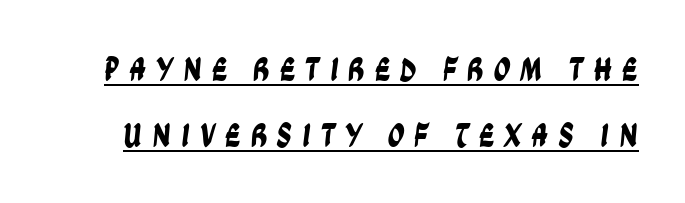
The image shows 34 px condensed sans-serif type; set loose line spacing (1.94x), unusually wide letter spacing (+0.28 em), underlined; low stroke contrast and a large x-height.
